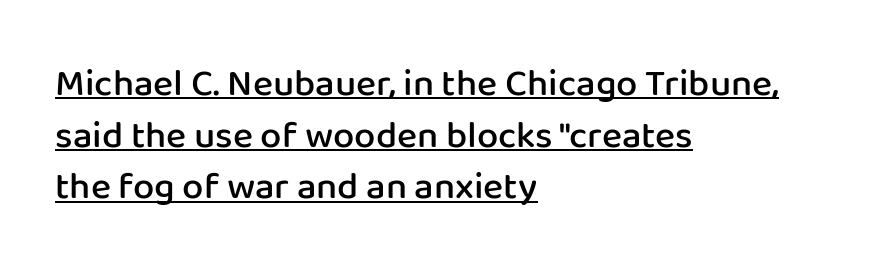
{"serif": "no", "italic": "no", "bold": "semi", "weight": "semibold", "width": "normal", "stroke_contrast": "low", "x_height": "medium", "monospaced": "no", "underline": "yes", "align": "left", "line_spacing": "normal", "line_spacing_ratio": 1.36, "letter_spacing": "normal", "letter_spacing_em": 0.0, "glyph_px": 38}
